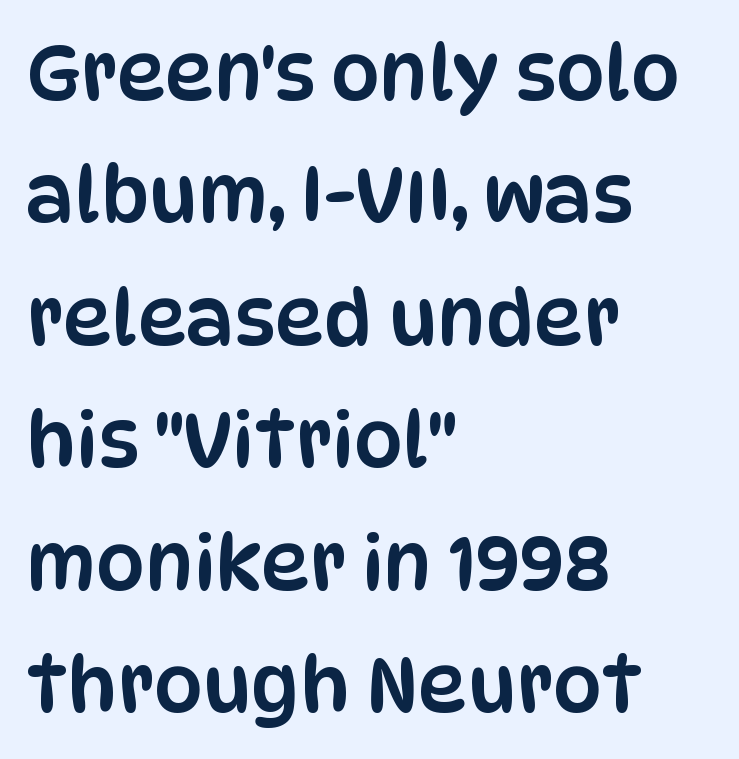
Q: Is the text italic (slanted)? A: No, it is upright.
Q: Is the typeface a serif or a sans-serif typeface? A: Sans-serif.
Q: Is the text underlined? A: No.
Q: How is the paragraph aligned? A: Left-aligned.
Q: Is the spacing between letters normal or unusually wide? A: Normal.
Q: Is the spacing between lines tight, normal or loose? A: Normal.
Q: Width (condensed, normal, or wide)? A: Condensed.
Q: Stroke contrast? A: Low.
Q: x-height? A: Large.
Q: Monospaced? A: No.
